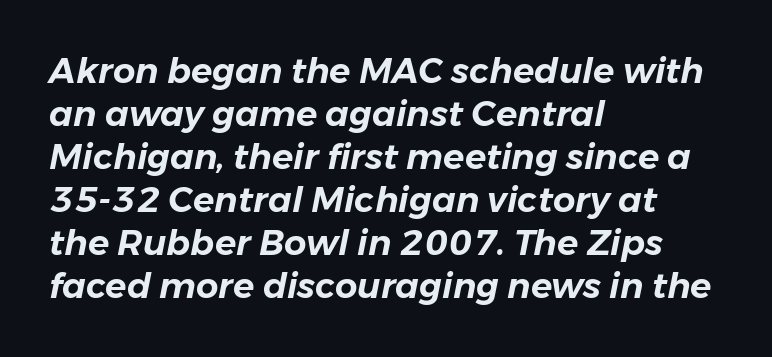
The image shows 35 px text type, italic (leaning right); set left-aligned, line spacing 1.23x, normal letter spacing, not underlined; low stroke contrast and a medium x-height.
